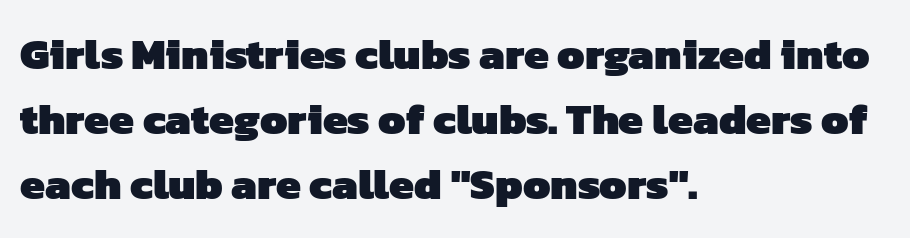
Compared with an ordinary text face, these strokes are far heavier — a full bold. The paragraph shown leans on its left margin. Rows of type keep a routine distance in the vertical direction. These lines are composed in type without serifs. The specimen omits any rule beneath the text block's lines. Here the designer chose a conventional face with non-uniform glyph widths.
